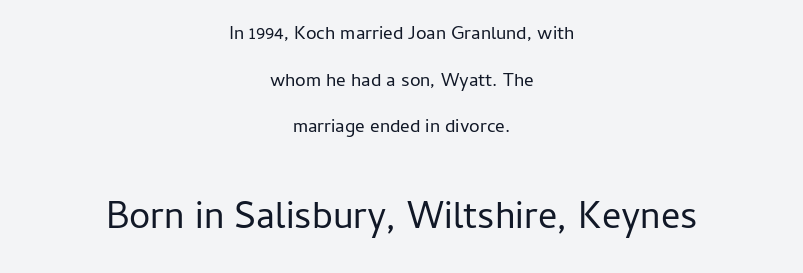
The image shows 38 px regular-weight sans-serif type, upright; set centered, loose line spacing (2.45x), normal letter spacing, not underlined; the second (bottom) block is 2.0x larger; low stroke contrast and a medium x-height.
